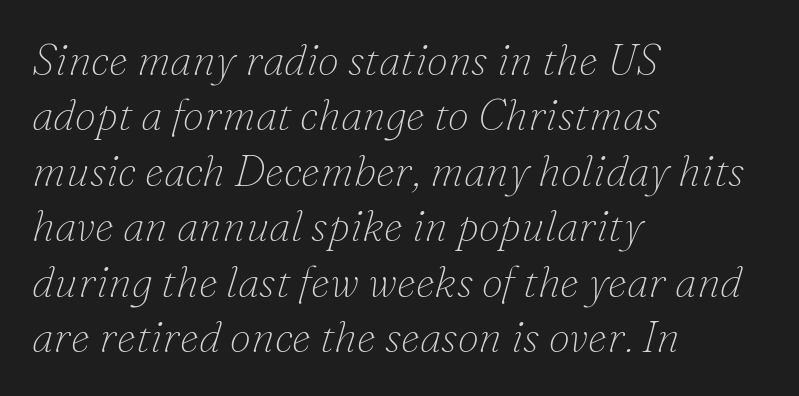
{"serif": "yes", "italic": "yes", "lean": "right", "slant_degrees": 16, "bold": "no", "weight": "thin", "width": "normal", "stroke_contrast": "low", "x_height": "small", "monospaced": "no", "underline": "no", "align": "left", "line_spacing": "normal", "line_spacing_ratio": 1.29, "letter_spacing": "normal", "letter_spacing_em": 0.0, "glyph_px": 43}
